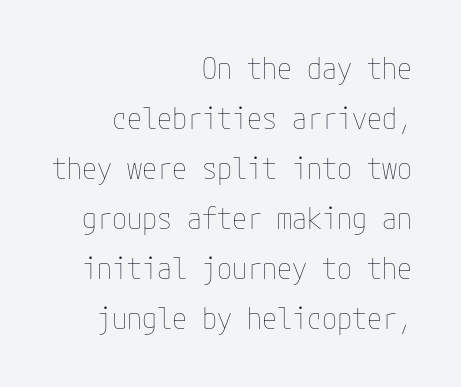
{"italic": "no", "bold": "no", "weight": "thin", "width": "condensed", "stroke_contrast": "low", "x_height": "medium", "underline": "no", "align": "right", "line_spacing": "normal", "line_spacing_ratio": 1.67, "letter_spacing": "normal", "letter_spacing_em": 0.0, "glyph_px": 30}
